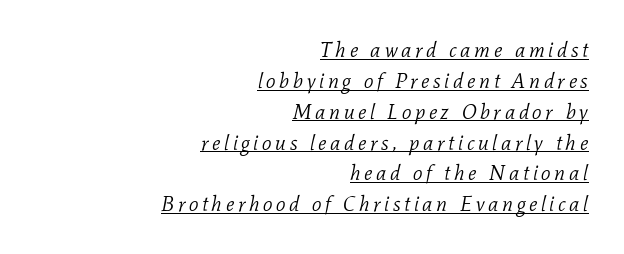
The image shows 21 px text type, italic (leaning right); set right-aligned, normal line spacing (1.47x), underlined.
